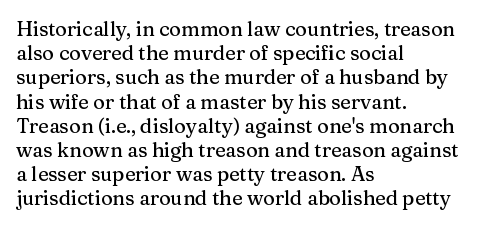
The image shows 20 px text type, upright; set left-aligned, line spacing 1.21x, normal letter spacing, not underlined.
